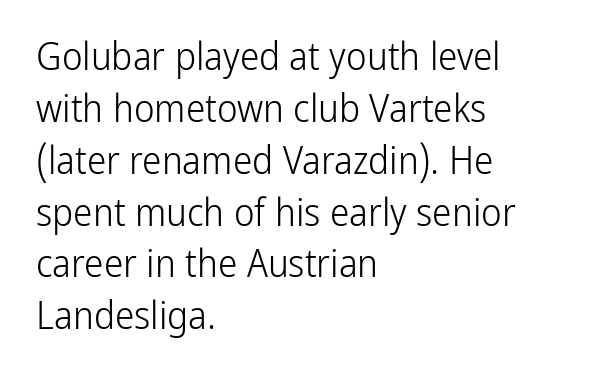
The image shows 39 px light, condensed sans-serif type, upright; set left-aligned, normal line spacing (1.33x), normal letter spacing, not underlined; low stroke contrast and a medium x-height.
